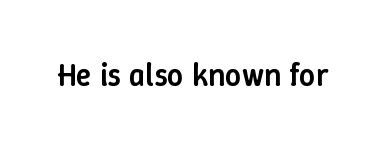
The image shows 32 px semibold type, upright; set normal letter spacing, not underlined; low stroke contrast and a medium x-height.
